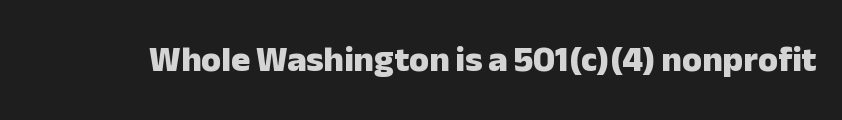
Look at the tracking — it's just the regular setting, nothing added. The strip under each line holds only bare page. Italic? Not at all — the glyphs are vertical. Are there feet on the stems? There aren't — it's a sans. The rendering uses natural spacing where letterforms have individual widths. Strong, thick strokes mark this as bold type.
